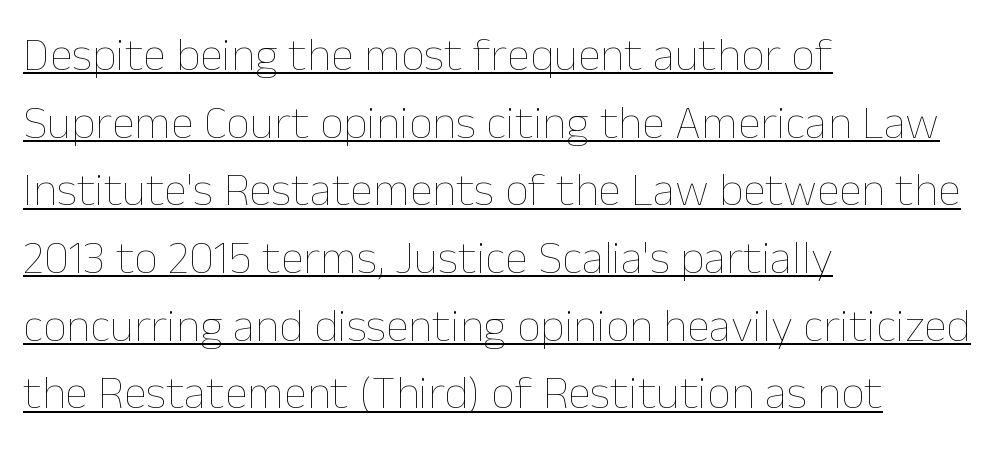
Students, observe: this is what conventionally led text looks like. Honestly, the letter spacing is just normal — you wouldn't notice it. Unlike italic type, these characters show no tilt at all. Each stroke keeps to a modest, everyday thickness or less. A rule runs beneath these lines of type.
